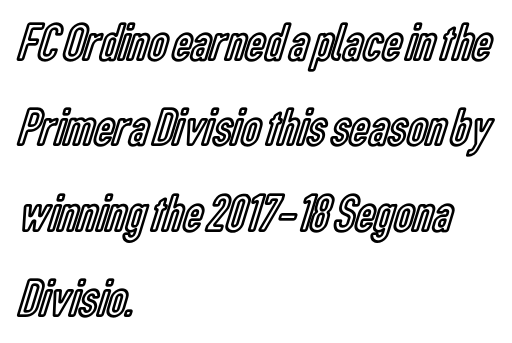
Q: Is the text italic (slanted)? A: Yes.
Q: Is the text underlined? A: No.
Q: How is the paragraph aligned? A: Left-aligned.
Q: Is the spacing between letters normal or unusually wide? A: Normal.
Q: Is the spacing between lines tight, normal or loose? A: Normal.
Q: Width (condensed, normal, or wide)? A: Condensed.
Q: x-height? A: Medium.
Q: Monospaced? A: No.
